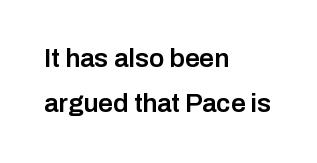
{"italic": "no", "bold": "semi", "underline": "no", "align": "left", "line_spacing_ratio": 1.74, "letter_spacing": "normal", "letter_spacing_em": 0.0, "glyph_px": 26}
